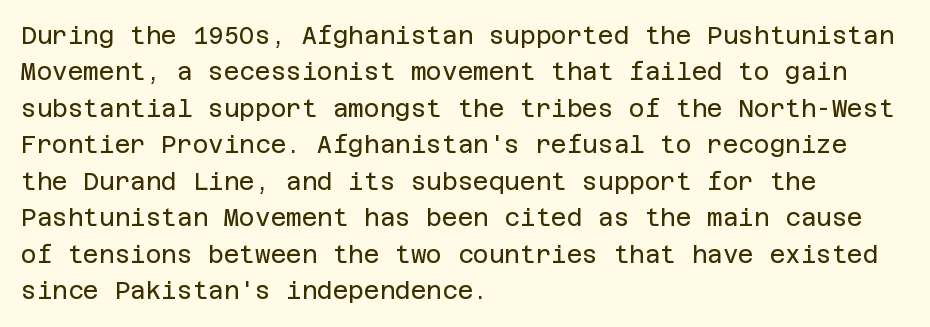
The image shows 24 px text type, upright; set left-aligned, normal line spacing (1.52x), normal letter spacing, not underlined.
